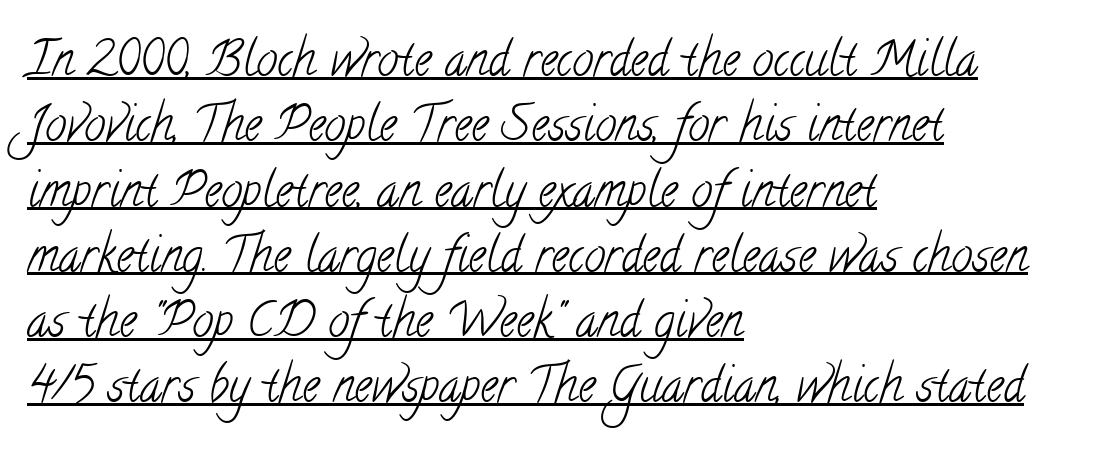
{"serif": "yes", "bold": "no", "weight": "light", "width": "condensed", "stroke_contrast": "low", "x_height": "small", "monospaced": "no", "underline": "yes", "align": "left", "line_spacing": "normal", "line_spacing_ratio": 1.36, "letter_spacing": "normal", "letter_spacing_em": 0.0, "glyph_px": 48}
